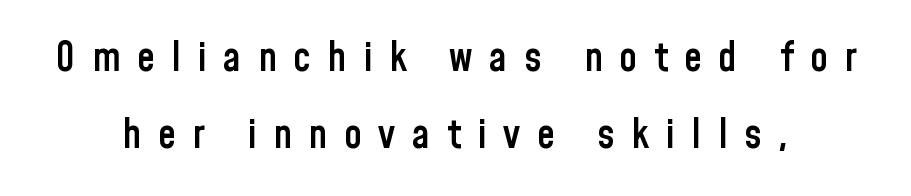
Vertical spacing — loose. Spacing verdict: proportional, widths tailored to each character. Is there any slant? The stems are plumb. You can tell from the bare stems that sans-serif type was used. The type is letterspaced generously, with wide tracking. Quick note: underline off.
